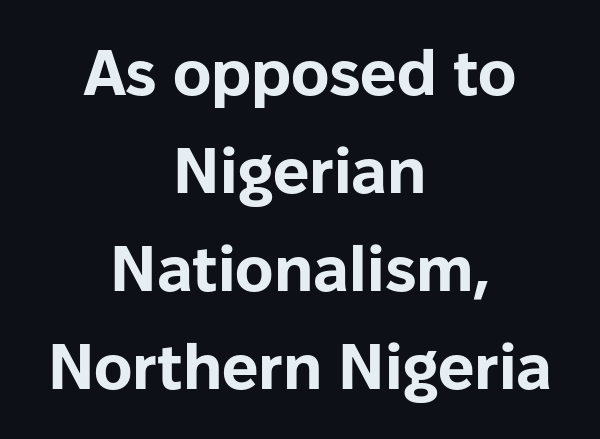
The glyphs are unaccompanied by any horizontal stroke below them. This is roman type, the default non-slanted kind. Pretty heavy lettering here — definitely bold. Horizontally, the lines are justified to the midpoint only. Line spacing here is normal.
